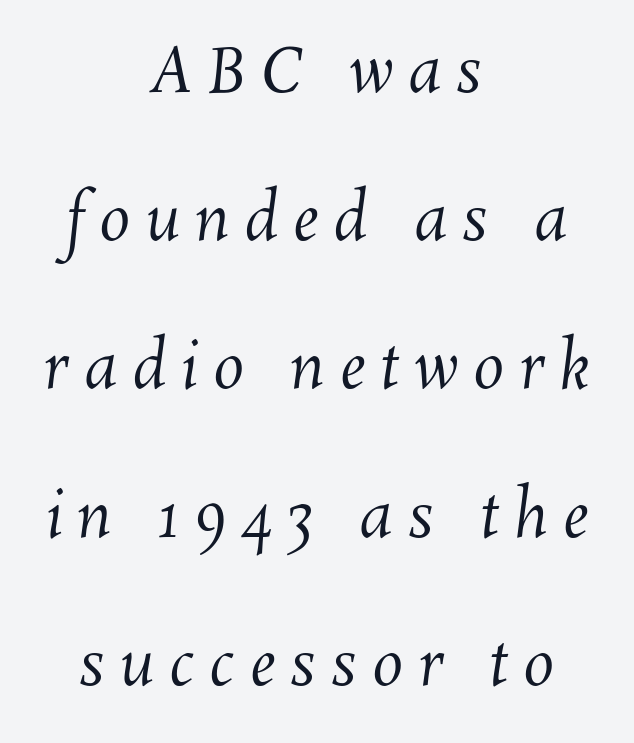
Q: Is the text bold? A: No.
Q: Is the text underlined? A: No.
Q: How is the paragraph aligned? A: Centered.
Q: Is the spacing between letters normal or unusually wide? A: Unusually wide.
Q: Is the spacing between lines tight, normal or loose? A: Loose.
Q: Width (condensed, normal, or wide)? A: Normal.
Q: Stroke contrast? A: Medium.
Q: x-height? A: Medium.
Q: Monospaced? A: No.
